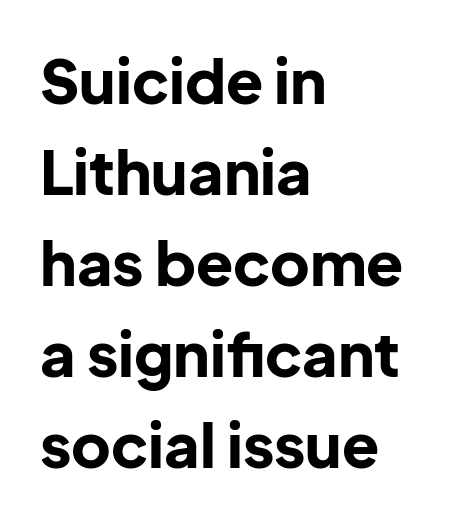
Observe the absence of serifs on each vertical stroke in this sample. The font's upright variant was chosen for this text. Here the designer chose a conventional face with non-uniform glyph widths. Typeset ragged right — the left edge is the straight one. As a designer I'd log this as weight 700, bold.
